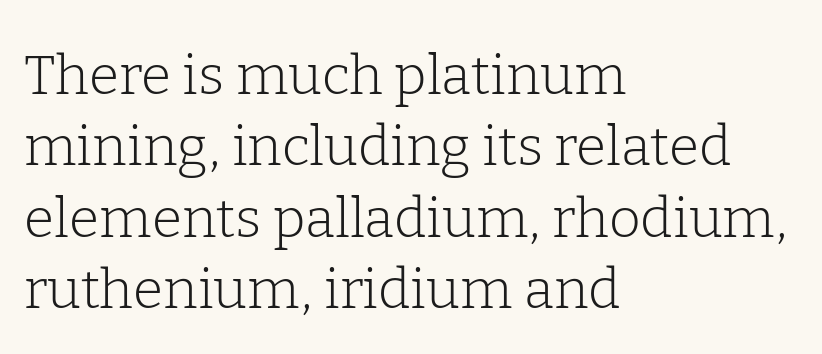
The image shows 55 px light serif type, upright; set left-aligned, normal line spacing (1.3x), normal letter spacing, not underlined; low stroke contrast and a medium x-height.
